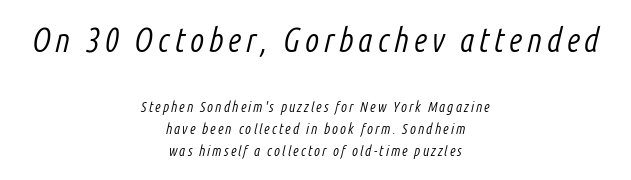
Q: Is the text bold? A: No.
Q: Is the text italic (slanted)? A: Yes, it leans right by about 14 degrees.
Q: Is the text underlined? A: No.
Q: How is the paragraph aligned? A: Centered.
Q: Is the spacing between lines tight, normal or loose? A: Normal.
Q: Which block of text is set in a larger size, the first (top) or the second (bottom)? A: The first (top) one.
Q: Width (condensed, normal, or wide)? A: Condensed.
Q: Stroke contrast? A: Low.
Q: x-height? A: Medium.
Q: Monospaced? A: No.
